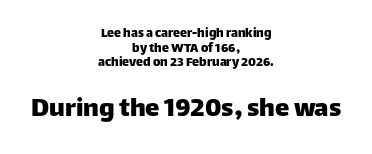
The image shows 29 px sans-serif type, upright; set centered, tight line spacing (1.05x), normal letter spacing, not underlined; the second (bottom) block is 2.07x larger; low stroke contrast and a large x-height.
